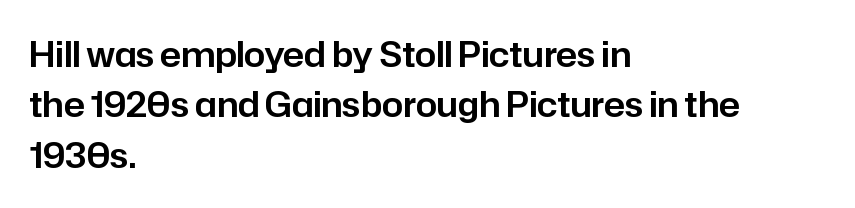
Q: Is the text italic (slanted)? A: No, it is upright.
Q: Is the typeface a serif or a sans-serif typeface? A: Sans-serif.
Q: Is the text underlined? A: No.
Q: How is the paragraph aligned? A: Left-aligned.
Q: Is the spacing between letters normal or unusually wide? A: Normal.
Q: Is the spacing between lines tight, normal or loose? A: Normal.
Q: Width (condensed, normal, or wide)? A: Normal.
Q: Stroke contrast? A: Low.
Q: x-height? A: Medium.
Q: Monospaced? A: No.
